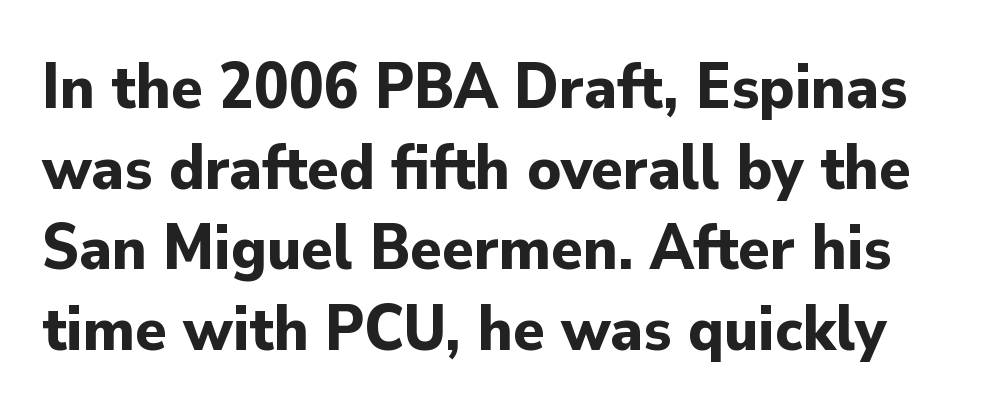
The image shows 65 px bold sans-serif type, upright; set line spacing 1.24x, normal letter spacing, not underlined; low stroke contrast and a small x-height.
